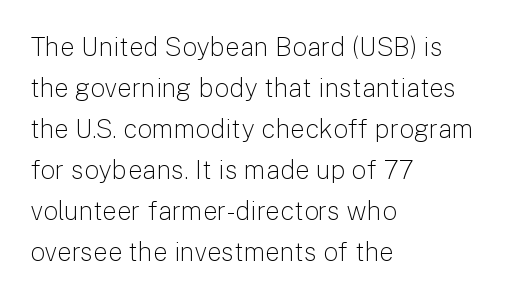
The words here are not underlined. Unbolded letterforms with no extra heft. Quick note: interline space is typical. These lines stack with their left ends in a neat column. Ordinary non-slanted type is in use. Here the glyphs are tracked normally, forming tight word shapes.
